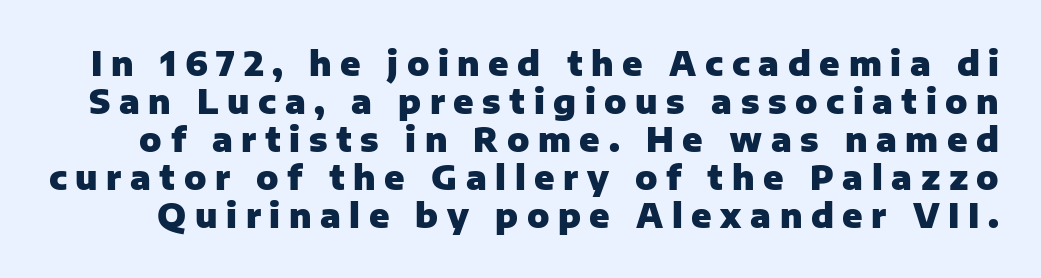
The image shows 33 px heavy sans-serif type, upright; set tight line spacing (1.15x), unusually wide letter spacing (+0.26 em), not underlined; low stroke contrast and a medium x-height.
